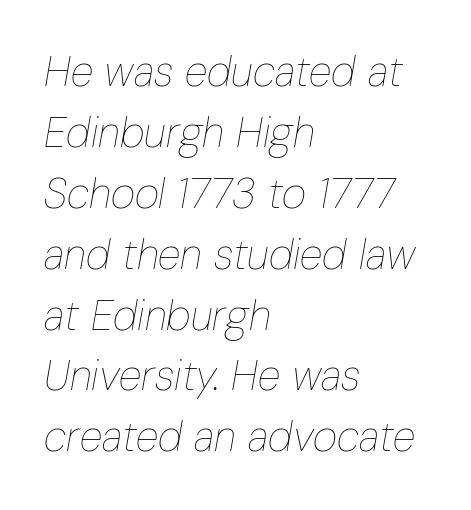
The image shows 42 px thin, condensed type, italic (leaning right); set left-aligned, normal line spacing (1.45x), normal letter spacing, not underlined; low stroke contrast and a medium x-height.
